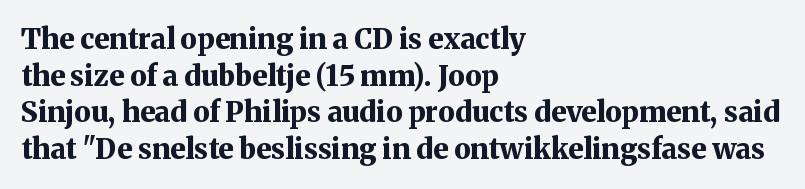
Vertically, the passage feels balanced, rows spaced as you'd expect. Line starts are locked; line ends wander. How heavy is the stroke? Heavy — this is a bold. Is there any slant? The stems are plumb. Here the glyphs are tracked normally, forming tight word shapes. Serifs: yes, visible at the terminals of the letterforms.
